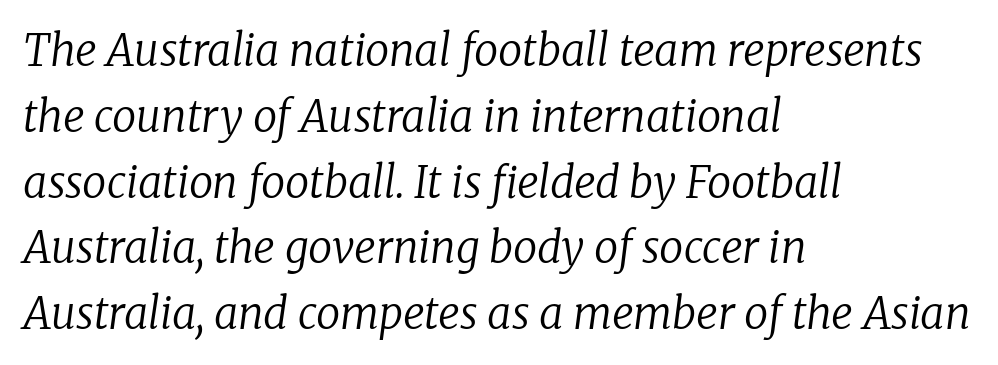
Q: Is the text bold? A: No.
Q: Is the text italic (slanted)? A: Yes, it leans right by about 8 degrees.
Q: Is the typeface a serif or a sans-serif typeface? A: Serif.
Q: Is the text underlined? A: No.
Q: How is the paragraph aligned? A: Left-aligned.
Q: Is the spacing between letters normal or unusually wide? A: Normal.
Q: Is the spacing between lines tight, normal or loose? A: Normal.
Q: Width (condensed, normal, or wide)? A: Normal.
Q: Stroke contrast? A: Low.
Q: x-height? A: Medium.
Q: Monospaced? A: No.
